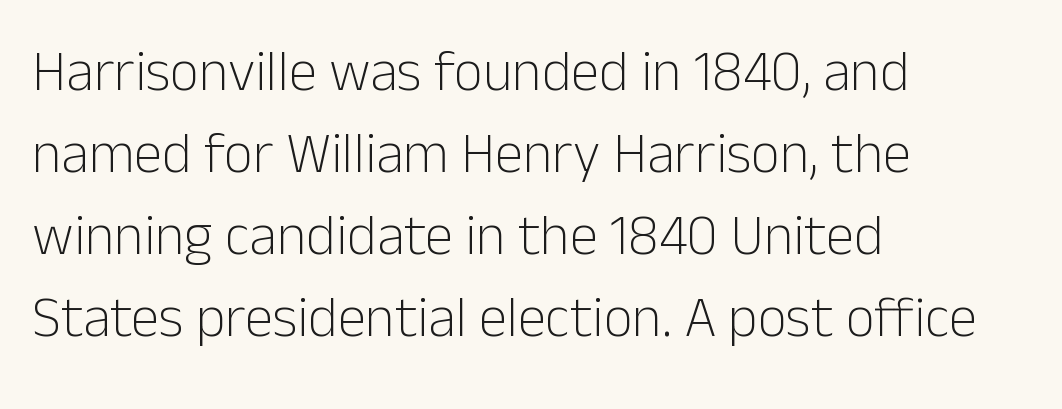
{"serif": "no", "italic": "no", "bold": "no", "weight": "light", "width": "normal", "stroke_contrast": "low", "x_height": "medium", "monospaced": "no", "underline": "no", "align": "left", "line_spacing": "normal", "line_spacing_ratio": 1.44, "letter_spacing": "normal", "letter_spacing_em": 0.0, "glyph_px": 57}
